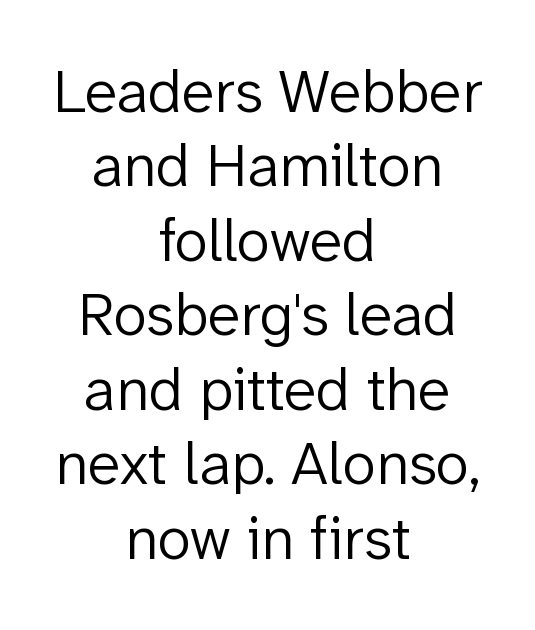
Q: Is the text bold? A: No.
Q: Is the text italic (slanted)? A: No, it is upright.
Q: Is the typeface a serif or a sans-serif typeface? A: Sans-serif.
Q: Is the text underlined? A: No.
Q: How is the paragraph aligned? A: Centered.
Q: Is the spacing between letters normal or unusually wide? A: Normal.
Q: Width (condensed, normal, or wide)? A: Normal.
Q: Stroke contrast? A: Low.
Q: x-height? A: Medium.
Q: Monospaced? A: No.
